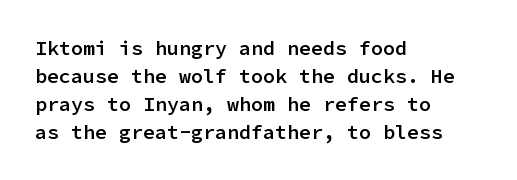
The image shows 20 px text type, upright; set left-aligned, normal line spacing (1.4x), normal letter spacing, not underlined.
